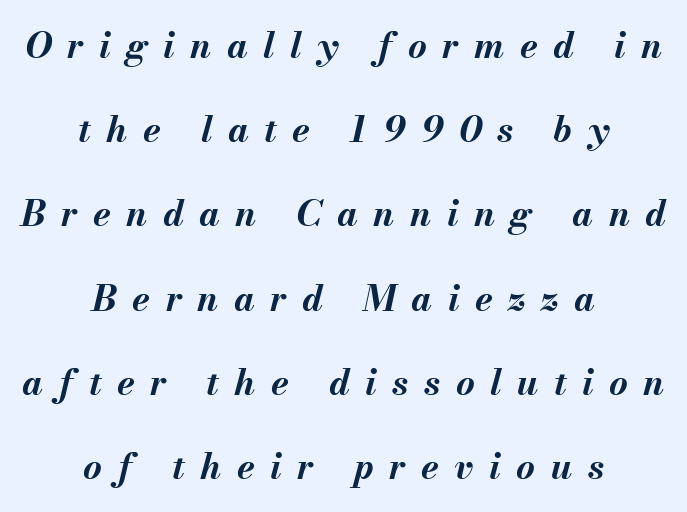
Q: Is the text bold? A: Yes.
Q: Is the text italic (slanted)? A: Yes, it leans right by about 13 degrees.
Q: Is the text underlined? A: No.
Q: How is the paragraph aligned? A: Centered.
Q: Is the spacing between letters normal or unusually wide? A: Unusually wide.
Q: Is the spacing between lines tight, normal or loose? A: Loose.
Q: Width (condensed, normal, or wide)? A: Normal.
Q: Stroke contrast? A: Medium.
Q: x-height? A: Small.
Q: Monospaced? A: No.
